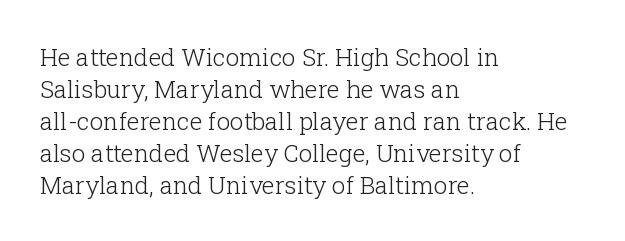
{"italic": "no", "bold": "no", "underline": "no", "align": "left", "line_spacing": "normal", "line_spacing_ratio": 1.33, "letter_spacing": "normal", "letter_spacing_em": 0.0, "glyph_px": 24}
